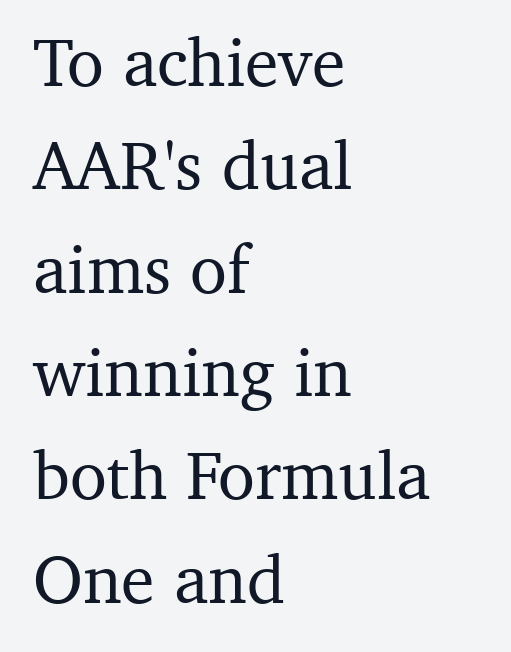
The image shows 68 px serif type, upright; set left-aligned, normal line spacing (1.52x), normal letter spacing, not underlined; medium stroke contrast and a medium x-height.
